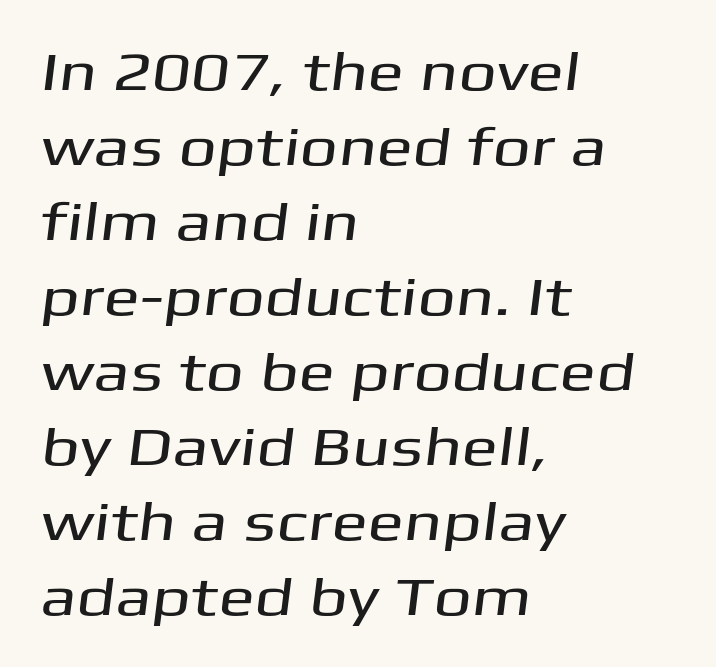
The image shows 54 px wide sans-serif type; set left-aligned, normal line spacing (1.39x), normal letter spacing, not underlined; medium stroke contrast and a medium x-height.
